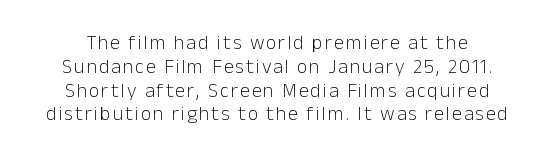
{"italic": "no", "bold": "no", "underline": "no", "line_spacing_ratio": 1.19, "glyph_px": 20}
